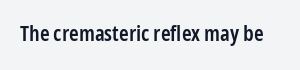
There is no visible air inserted between adjacent glyphs. The characters look somewhat weighty, a semibold short of true bold. Check the space under the baseline: it is left empty. Ascenders rise straight up at ninety degrees.
